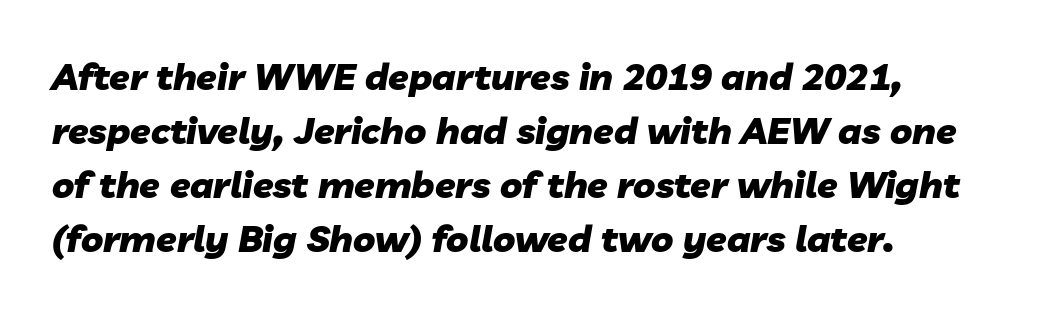
{"italic": "yes", "lean": "right", "slant_degrees": 10, "bold": "yes", "weight": "heavy", "width": "normal", "stroke_contrast": "low", "x_height": "medium", "monospaced": "no", "underline": "no", "align": "left", "line_spacing": "normal", "line_spacing_ratio": 1.46, "letter_spacing": "normal", "letter_spacing_em": 0.0, "glyph_px": 37}
